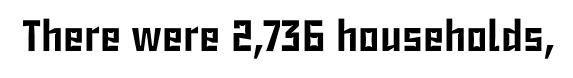
The font's upright variant was chosen for this text. The passage shown has conventional tracking throughout. The space beneath each line is pristine and unruled. Typographically, this falls in the sans-serif category. The passage shown is typed in a proportional face where columns would drift.
